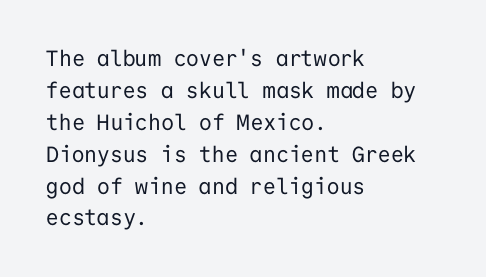
{"italic": "no", "bold": "no", "underline": "no", "align": "left", "line_spacing": "normal", "line_spacing_ratio": 1.45, "letter_spacing": "normal", "letter_spacing_em": 0.0, "glyph_px": 22}
